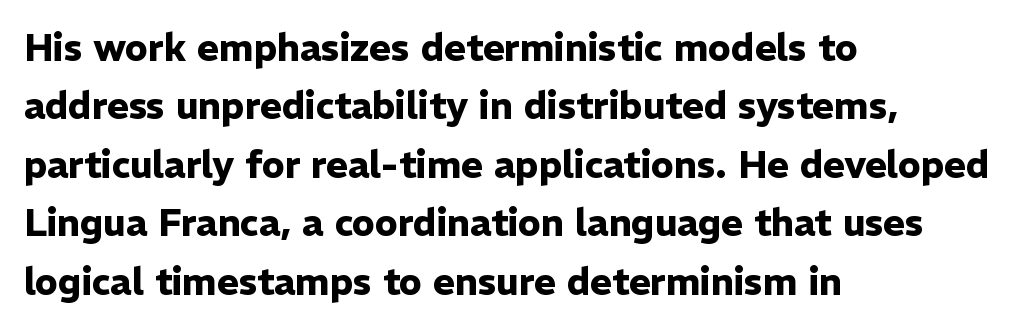
Q: Is the text bold? A: Yes.
Q: Is the text italic (slanted)? A: No, it is upright.
Q: Is the typeface a serif or a sans-serif typeface? A: Sans-serif.
Q: Is the text underlined? A: No.
Q: How is the paragraph aligned? A: Left-aligned.
Q: Is the spacing between letters normal or unusually wide? A: Normal.
Q: Is the spacing between lines tight, normal or loose? A: Normal.
Q: Width (condensed, normal, or wide)? A: Normal.
Q: Stroke contrast? A: Low.
Q: x-height? A: Medium.
Q: Monospaced? A: No.
